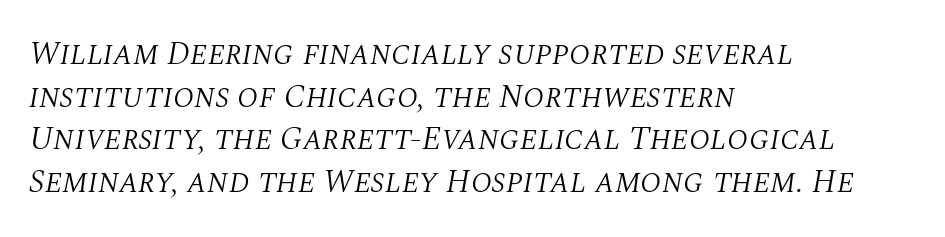
Q: Is the text bold? A: No.
Q: Is the text italic (slanted)? A: Yes, it leans right by about 10 degrees.
Q: Is the typeface a serif or a sans-serif typeface? A: Serif.
Q: Is the text underlined? A: No.
Q: How is the paragraph aligned? A: Left-aligned.
Q: Is the spacing between letters normal or unusually wide? A: Normal.
Q: Is the spacing between lines tight, normal or loose? A: Normal.
Q: Width (condensed, normal, or wide)? A: Normal.
Q: Stroke contrast? A: Medium.
Q: x-height? A: Large.
Q: Monospaced? A: No.
